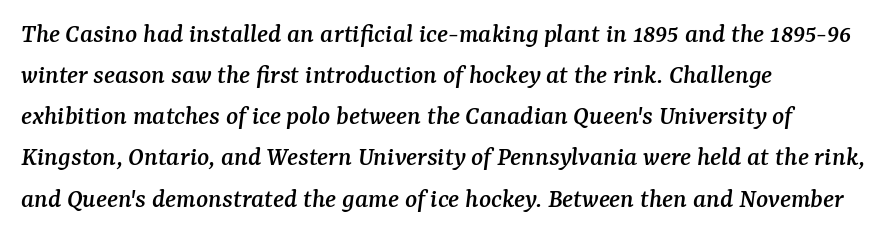
Q: Is the text italic (slanted)? A: Yes, it leans right by about 7 degrees.
Q: Is the typeface a serif or a sans-serif typeface? A: Serif.
Q: Is the text underlined? A: No.
Q: How is the paragraph aligned? A: Left-aligned.
Q: Is the spacing between letters normal or unusually wide? A: Normal.
Q: Is the spacing between lines tight, normal or loose? A: Normal.
Q: Width (condensed, normal, or wide)? A: Normal.
Q: Stroke contrast? A: Medium.
Q: x-height? A: Medium.
Q: Monospaced? A: No.
